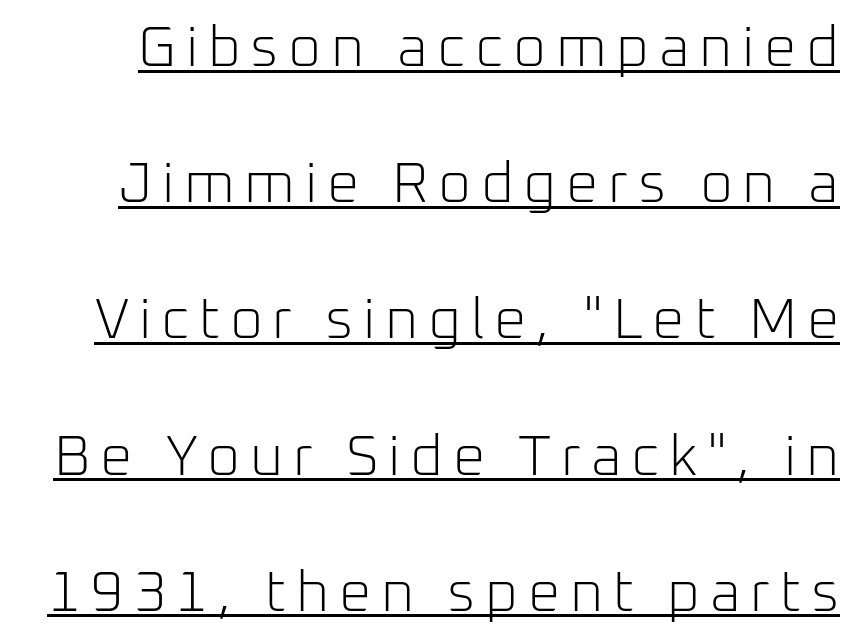
Q: Is the text bold? A: No.
Q: Is the text italic (slanted)? A: No, it is upright.
Q: Is the typeface a serif or a sans-serif typeface? A: Sans-serif.
Q: Is the text underlined? A: Yes.
Q: Is the spacing between lines tight, normal or loose? A: Loose.
Q: Width (condensed, normal, or wide)? A: Normal.
Q: Stroke contrast? A: Low.
Q: x-height? A: Medium.
Q: Monospaced? A: No.
